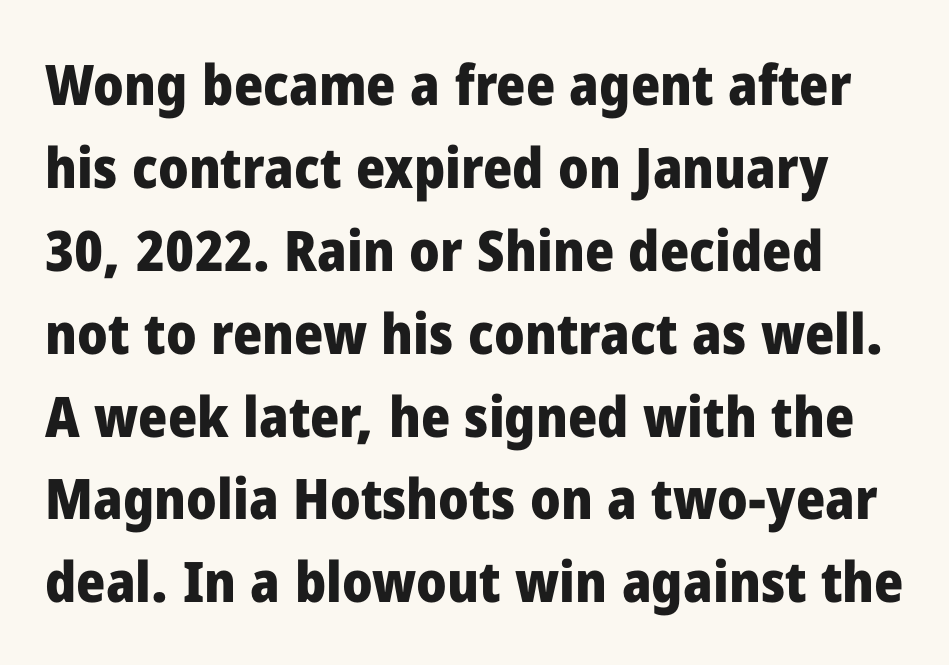
Summary of vertical rhythm: regular, with standard interline spacing. The letterforms sit shoulder to shoulder at normal distance. Tall strokes in this sample are plumb rather than angled. A clean baseline with only descenders dipping below it. The letters are bold, with thick, heavy strokes. The designer went with a sans here, leaving each stem footless.
